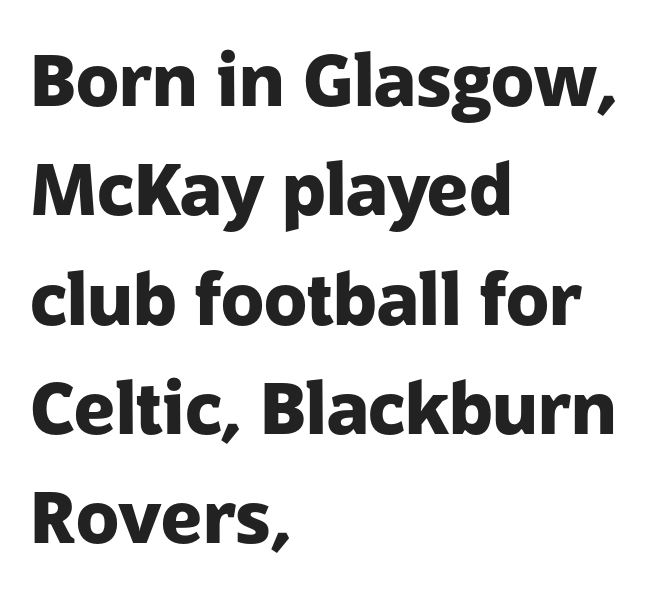
The image shows 71 px heavy sans-serif type, upright; set left-aligned, normal line spacing (1.54x), normal letter spacing, not underlined; low stroke contrast and a medium x-height.
